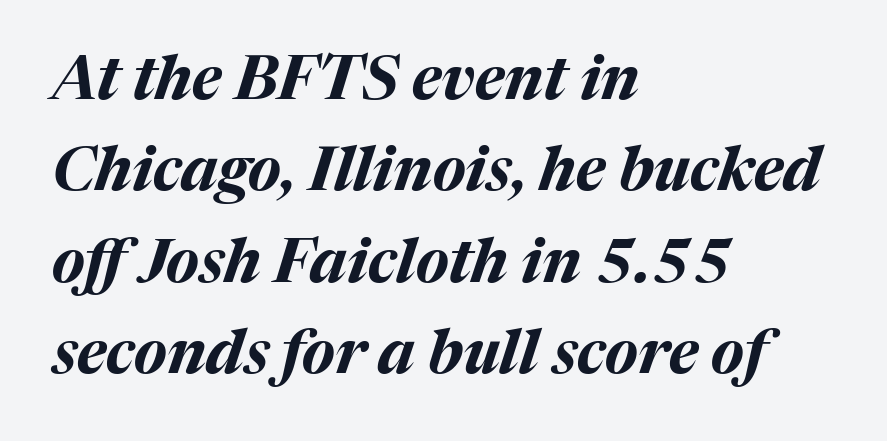
The image shows 61 px bold type, italic (leaning right); set left-aligned, normal line spacing (1.5x), normal letter spacing, not underlined; medium stroke contrast and a medium x-height.
